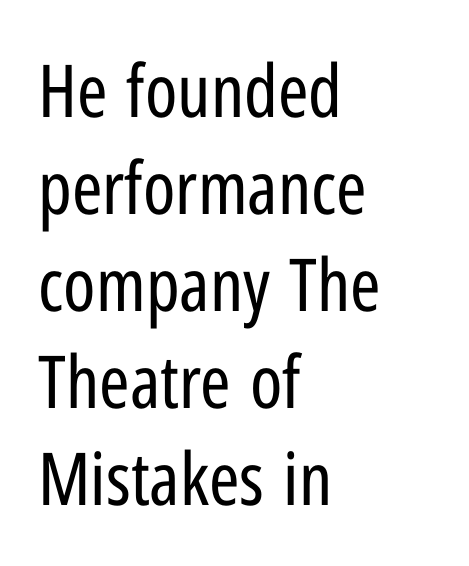
{"serif": "no", "italic": "no", "bold": "no", "weight": "regular", "width": "condensed", "stroke_contrast": "low", "x_height": "medium", "monospaced": "no", "underline": "no", "align": "left", "line_spacing": "normal", "line_spacing_ratio": 1.33, "letter_spacing": "normal", "letter_spacing_em": 0.0, "glyph_px": 73}
